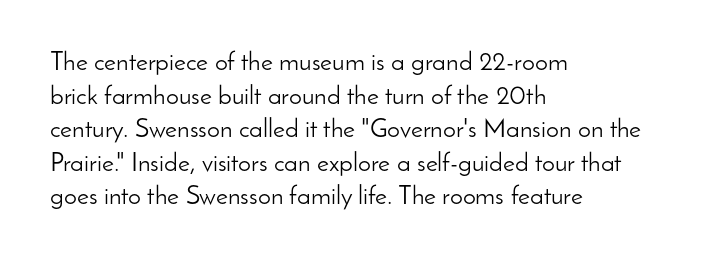
Interline gaps are of average width in this sample. In terms of posture, this sample is upright. Teacher's note: observe the even left margin — that is flush-left alignment. The cut favours lightness, reaching ordinary text weight at its darkest.
